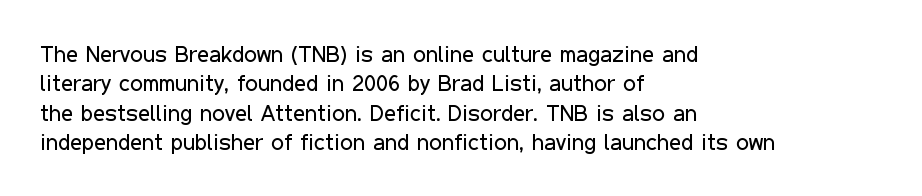
It's the straight-up-and-down kind of type. The face used here is rendered with its standard letterfit. The setting favours the left margin, as ordinary paragraphs usually do. This is not heavy type; no bold has been used. Interline gaps are of average width in this sample.
